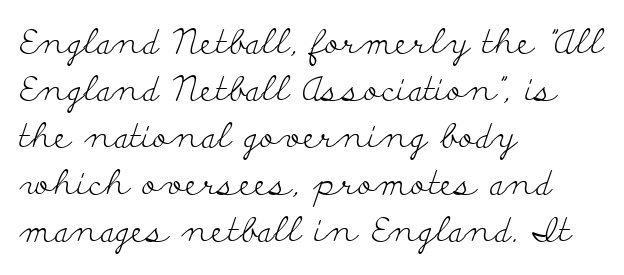
{"serif": "yes", "bold": "no", "weight": "light", "width": "wide", "stroke_contrast": "low", "x_height": "small", "monospaced": "no", "underline": "no", "align": "left", "line_spacing": "normal", "line_spacing_ratio": 1.38, "letter_spacing": "normal", "letter_spacing_em": 0.0, "glyph_px": 34}
